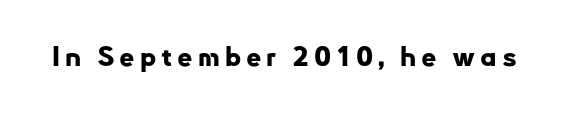
{"italic": "no", "bold": "yes", "underline": "no", "glyph_px": 27}
